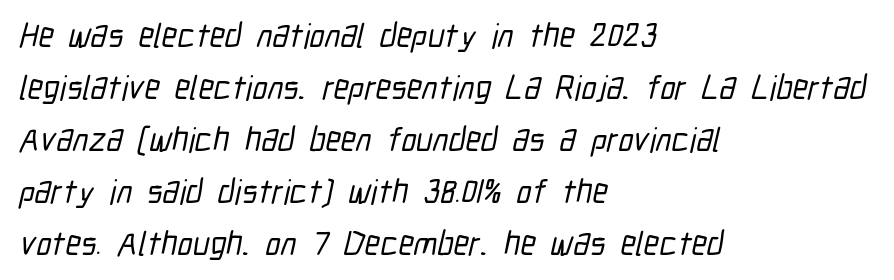
The image shows 34 px condensed sans-serif type; set left-aligned, normal line spacing (1.53x), normal letter spacing, not underlined; low stroke contrast and a medium x-height.
